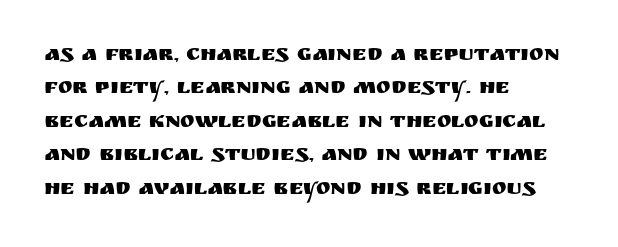
Q: Is the text italic (slanted)? A: No, it is upright.
Q: Is the text underlined? A: No.
Q: How is the paragraph aligned? A: Left-aligned.
Q: Is the spacing between letters normal or unusually wide? A: Normal.
Q: Is the spacing between lines tight, normal or loose? A: Normal.
